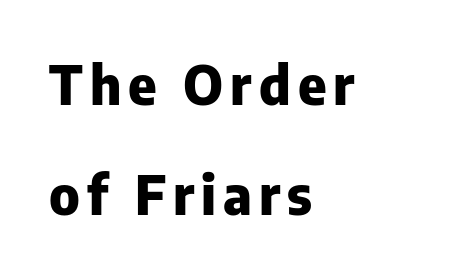
The image shows 54 px heavy sans-serif type, upright; set left-aligned, loose line spacing (2.03x), not underlined; low stroke contrast and a medium x-height.
